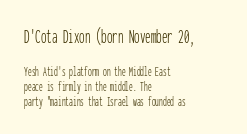
Q: Is the text bold? A: No.
Q: Is the text italic (slanted)? A: No, it is upright.
Q: Is the text underlined? A: No.
Q: How is the paragraph aligned? A: Left-aligned.
Q: Is the spacing between letters normal or unusually wide? A: Normal.
Q: Is the spacing between lines tight, normal or loose? A: Tight.
Q: Which block of text is set in a larger size, the first (top) or the second (bottom)? A: The first (top) one.
